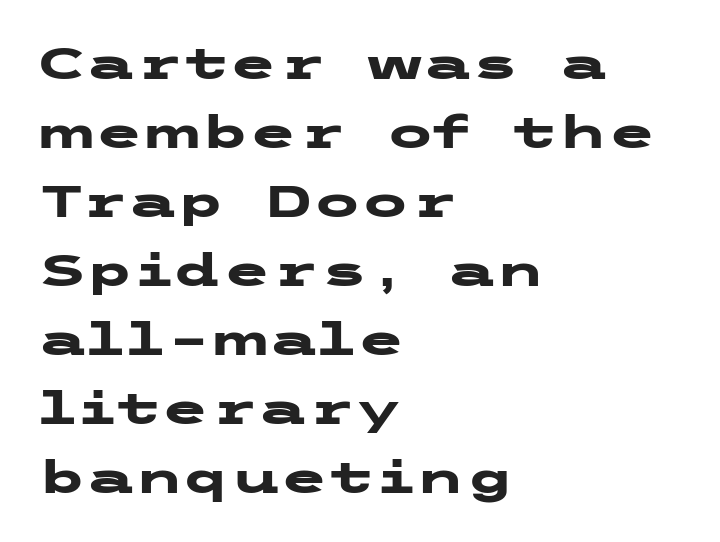
The image shows 44 px heavy, wide sans-serif type, upright; set left-aligned, normal line spacing (1.57x), normal letter spacing, not underlined; low stroke contrast and a medium x-height.
